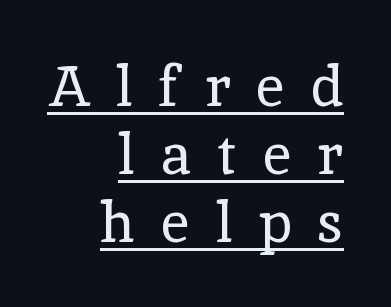
{"serif": "yes", "italic": "no", "bold": "no", "weight": "regular", "width": "normal", "x_height": "medium", "monospaced": "no", "underline": "yes", "align": "right", "line_spacing_ratio": 1.19, "letter_spacing": "wide", "letter_spacing_em": 0.45, "glyph_px": 57}
